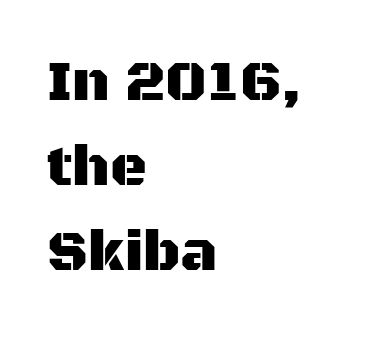
{"serif": "no", "italic": "no", "width": "normal", "stroke_contrast": "medium", "x_height": "large", "monospaced": "no", "underline": "no", "align": "left", "line_spacing": "normal", "line_spacing_ratio": 1.49, "letter_spacing": "normal", "letter_spacing_em": 0.0, "glyph_px": 57}
